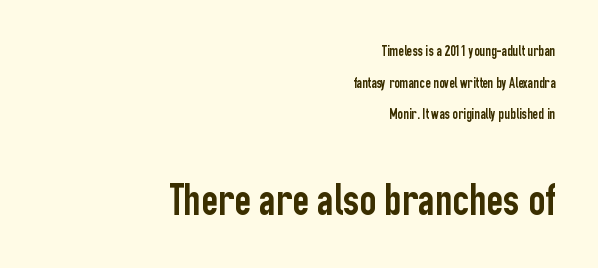
The block sitting lower on the canvas is the one with enlarged characters. This rendering employs a face without finishing strokes, i.e., a sans-serif. Do the letters lean? They stand straight. Reading down the block, your eye finds every line finishing at a fixed right position. The face used here is proportionally spaced, like ordinary book or web type. The words here are not underlined.
